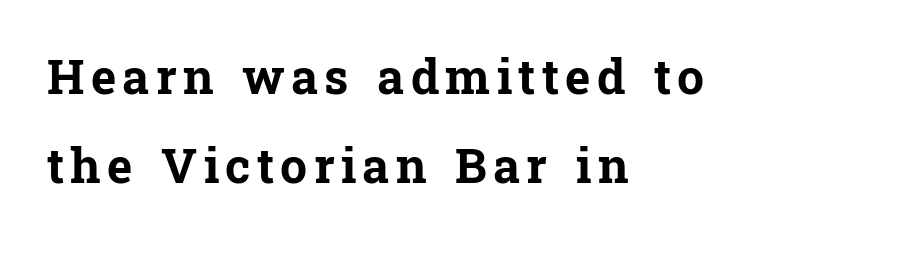
Q: Is the text bold? A: Yes.
Q: Is the text italic (slanted)? A: No, it is upright.
Q: Is the typeface a serif or a sans-serif typeface? A: Serif.
Q: Is the text underlined? A: No.
Q: How is the paragraph aligned? A: Left-aligned.
Q: Width (condensed, normal, or wide)? A: Normal.
Q: Stroke contrast? A: Low.
Q: x-height? A: Medium.
Q: Monospaced? A: No.
